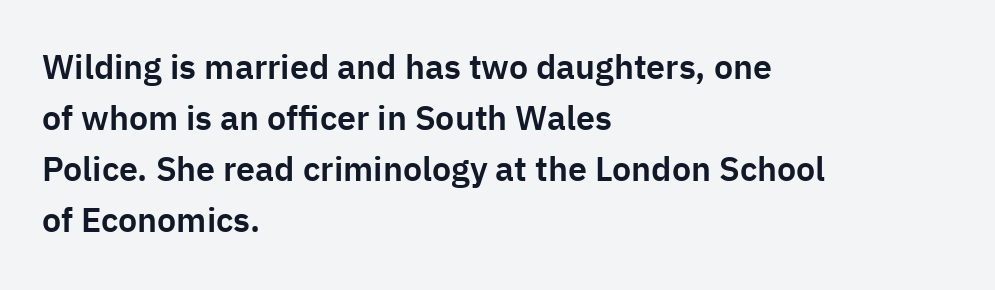
Here the glyphs are tracked normally, forming tight word shapes. Honestly, there is no underline to notice here at all. The typeface chosen for these lines omits serifs. Do the characters align in a grid? No, the font is proportional. Notice how the stems are strictly vertical — no italics here. Notice how descenders clear the ascenders below comfortably — that's standard leading.
